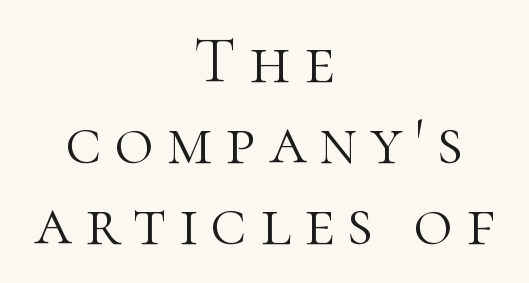
The image shows 67 px light serif type, upright; set centered, line spacing 1.21x, not underlined; high stroke contrast and a medium x-height.
